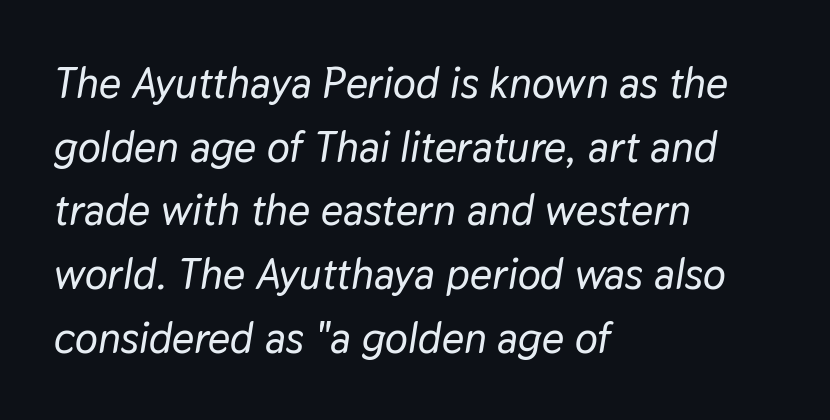
Q: Is the text italic (slanted)? A: Yes, it leans right by about 9 degrees.
Q: Is the text underlined? A: No.
Q: How is the paragraph aligned? A: Left-aligned.
Q: Is the spacing between letters normal or unusually wide? A: Normal.
Q: Is the spacing between lines tight, normal or loose? A: Normal.
Q: Width (condensed, normal, or wide)? A: Normal.
Q: Stroke contrast? A: Low.
Q: x-height? A: Medium.
Q: Monospaced? A: No.
